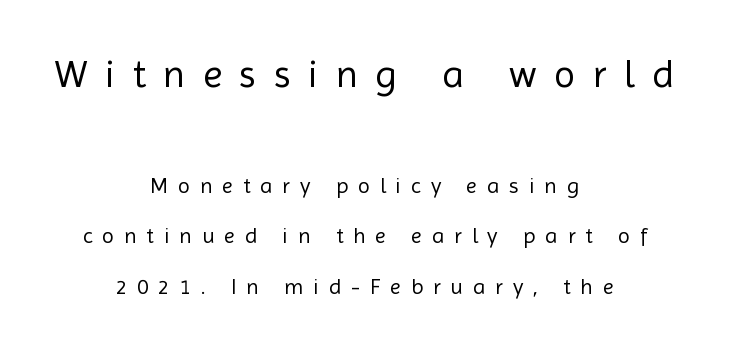
The image shows 39 px regular-weight sans-serif type, upright; set centered, loose line spacing (2.3x), unusually wide letter spacing (+0.45 em), not underlined; the first (top) block is 1.77x larger; a medium x-height.
